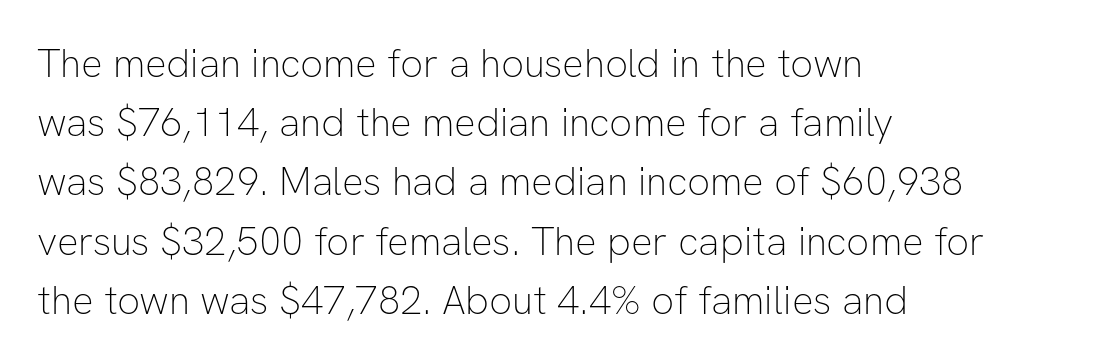
{"serif": "no", "italic": "no", "bold": "no", "weight": "thin", "width": "normal", "stroke_contrast": "low", "x_height": "medium", "monospaced": "no", "underline": "no", "align": "left", "line_spacing": "normal", "line_spacing_ratio": 1.48, "letter_spacing": "normal", "letter_spacing_em": 0.0, "glyph_px": 40}
